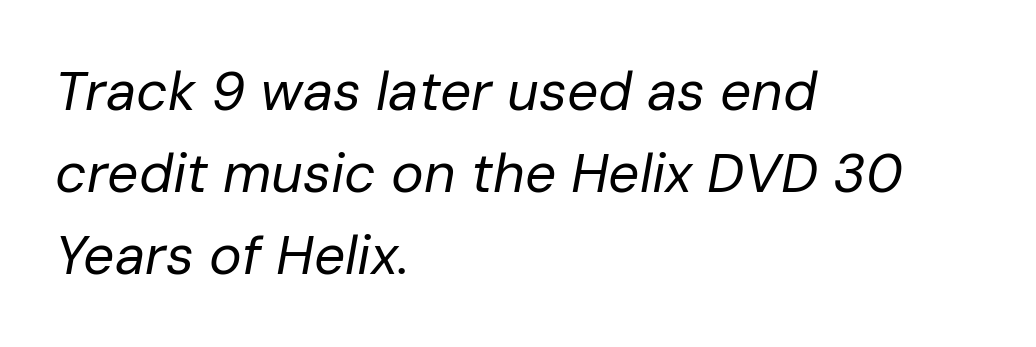
{"italic": "yes", "lean": "right", "slant_degrees": 10, "bold": "no", "weight": "regular", "width": "normal", "stroke_contrast": "low", "x_height": "medium", "monospaced": "no", "underline": "no", "align": "left", "line_spacing": "normal", "line_spacing_ratio": 1.49, "letter_spacing": "normal", "letter_spacing_em": 0.0, "glyph_px": 55}
